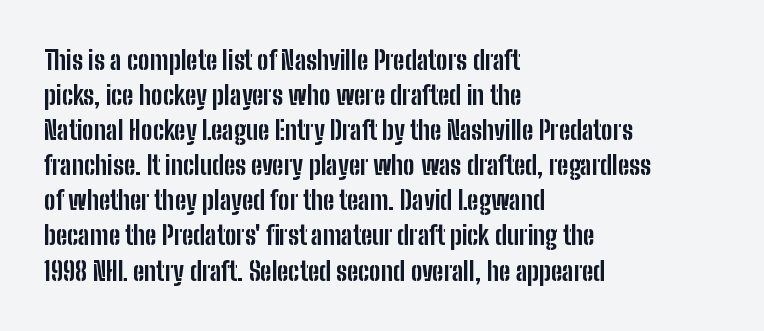
Q: Is the text bold? A: Yes.
Q: Is the text italic (slanted)? A: No, it is upright.
Q: Is the text underlined? A: No.
Q: How is the paragraph aligned? A: Left-aligned.
Q: Is the spacing between letters normal or unusually wide? A: Normal.
Q: Is the spacing between lines tight, normal or loose? A: Normal.
